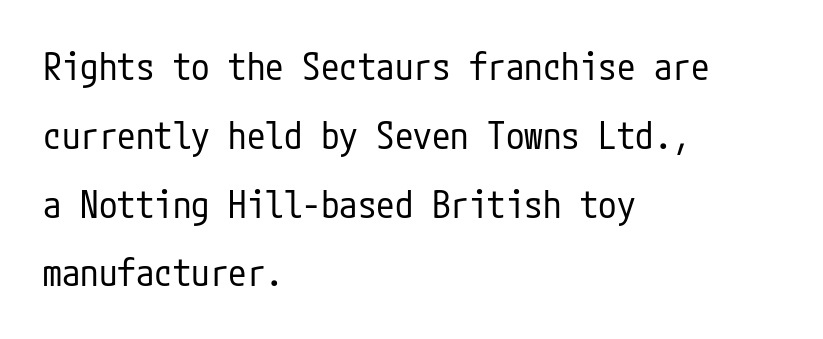
The image shows 37 px regular-weight, condensed sans-serif type, upright; set left-aligned, line spacing 1.86x, normal letter spacing, not underlined; low stroke contrast and a medium x-height.
